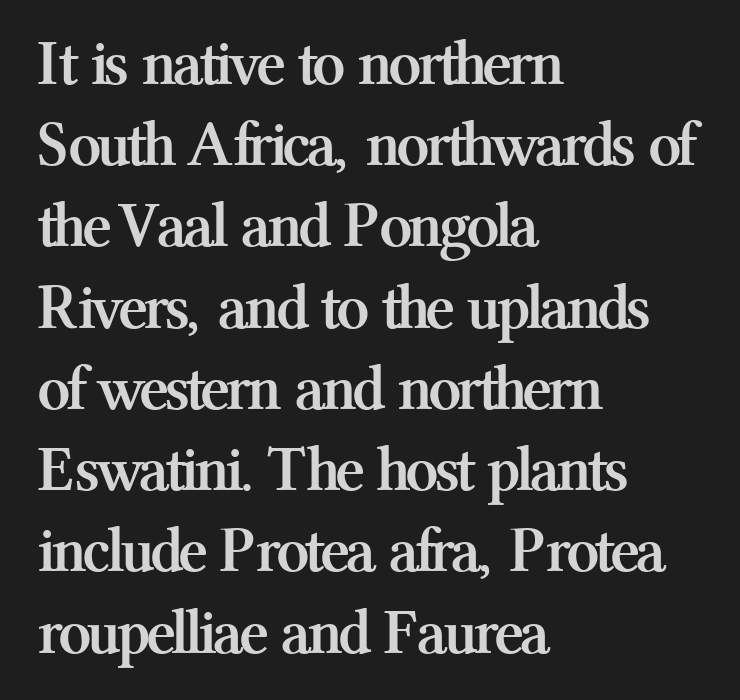
Line spacing here is normal. Do the characters align in a grid? No, the font is proportional. Every row of glyphs begins at an identical x-position on the left. Compared with typical body copy, the letter spacing here is the same. Just letters on the line, the space beneath them empty. The font's upright variant was chosen for this text.
